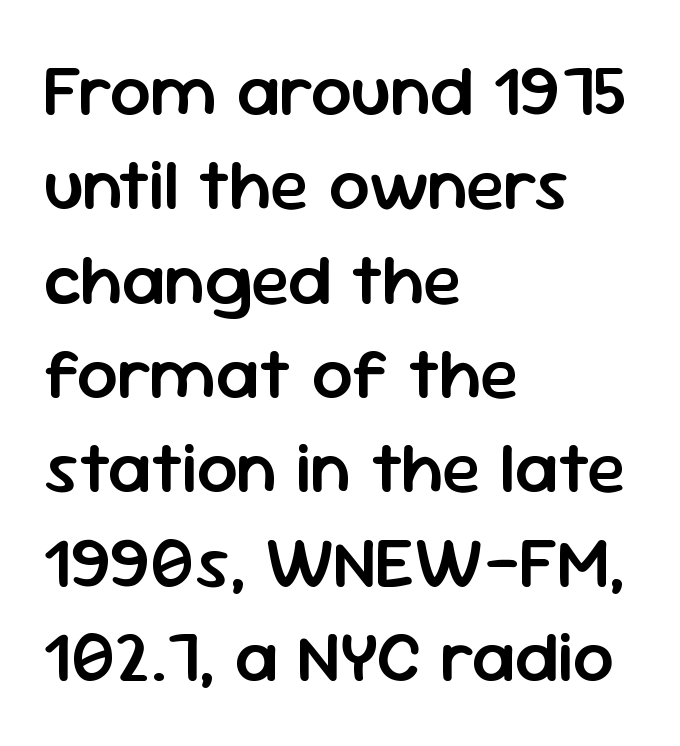
Q: Is the text bold? A: Semi-bold.
Q: Is the text italic (slanted)? A: No, it is upright.
Q: Is the typeface a serif or a sans-serif typeface? A: Sans-serif.
Q: Is the text underlined? A: No.
Q: How is the paragraph aligned? A: Left-aligned.
Q: Is the spacing between letters normal or unusually wide? A: Normal.
Q: Is the spacing between lines tight, normal or loose? A: Normal.
Q: Width (condensed, normal, or wide)? A: Normal.
Q: Stroke contrast? A: Low.
Q: x-height? A: Medium.
Q: Monospaced? A: No.
